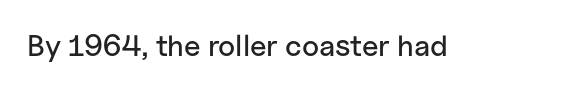
Q: Is the text italic (slanted)? A: No, it is upright.
Q: Is the typeface a serif or a sans-serif typeface? A: Sans-serif.
Q: Is the text underlined? A: No.
Q: Is the spacing between letters normal or unusually wide? A: Normal.
Q: Width (condensed, normal, or wide)? A: Normal.
Q: Stroke contrast? A: Low.
Q: x-height? A: Medium.
Q: Monospaced? A: No.
